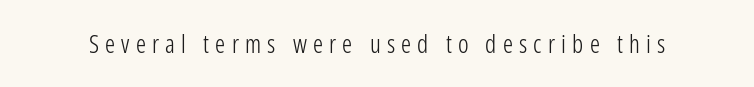
The cut favours lightness, reaching ordinary text weight at its darkest. A bare baseline throughout the passage. Tall strokes in this sample are plumb rather than angled. The tracking reads as deliberately expanded to a designer's eye.
